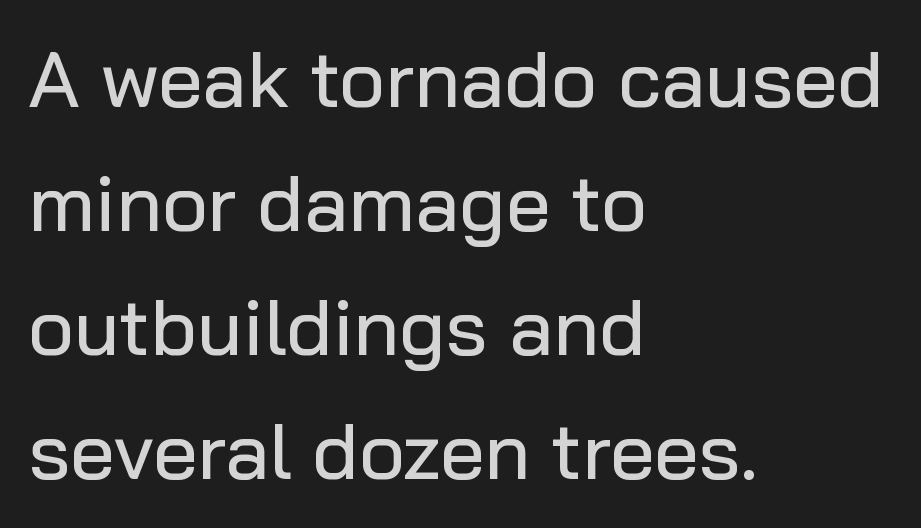
Is the letter spacing exaggerated? No — it looks like the ordinary default. If you drew a ruler down the left edge, every line would touch it. No feet cap the strokes, marking this as sans-serif type. Regarding leading, the lines here are spaced in the standard way. No italicization has been applied; the sample stays upright. Each row of text sits above clean, open space.
